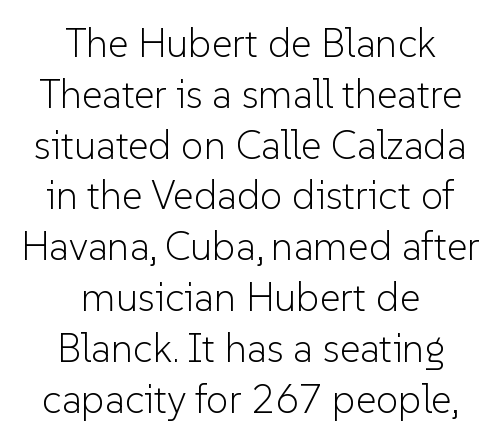
Q: Is the text bold? A: No.
Q: Is the text italic (slanted)? A: No, it is upright.
Q: Is the typeface a serif or a sans-serif typeface? A: Sans-serif.
Q: Is the text underlined? A: No.
Q: How is the paragraph aligned? A: Centered.
Q: Is the spacing between letters normal or unusually wide? A: Normal.
Q: Is the spacing between lines tight, normal or loose? A: Normal.
Q: Width (condensed, normal, or wide)? A: Normal.
Q: Stroke contrast? A: Low.
Q: x-height? A: Medium.
Q: Monospaced? A: No.
